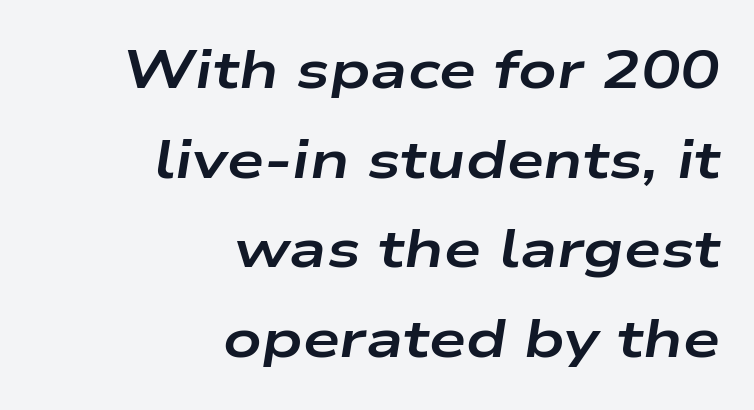
Q: Is the text bold? A: Yes.
Q: Is the text italic (slanted)? A: Yes, it leans right by about 9 degrees.
Q: Is the text underlined? A: No.
Q: How is the paragraph aligned? A: Right-aligned.
Q: Is the spacing between letters normal or unusually wide? A: Normal.
Q: Is the spacing between lines tight, normal or loose? A: Normal.
Q: Width (condensed, normal, or wide)? A: Wide.
Q: Stroke contrast? A: Low.
Q: x-height? A: Medium.
Q: Monospaced? A: No.
